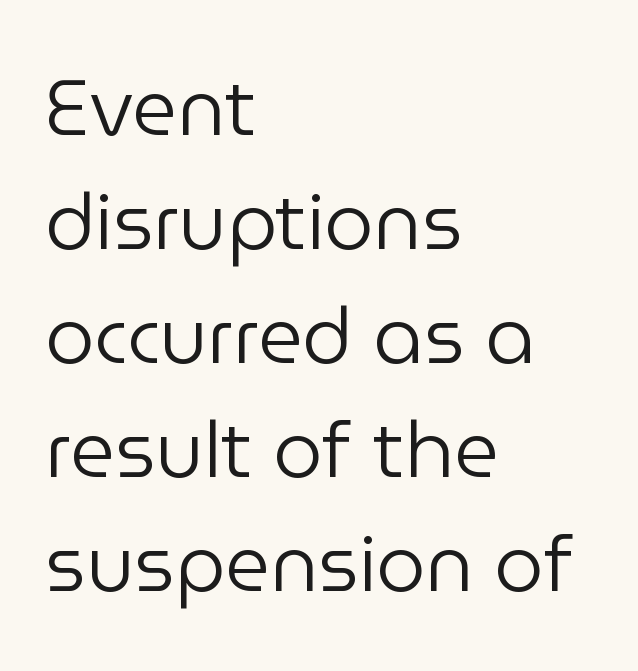
The image shows 78 px regular-weight sans-serif type, upright; set left-aligned, normal line spacing (1.46x), normal letter spacing, not underlined; low stroke contrast and a medium x-height.
